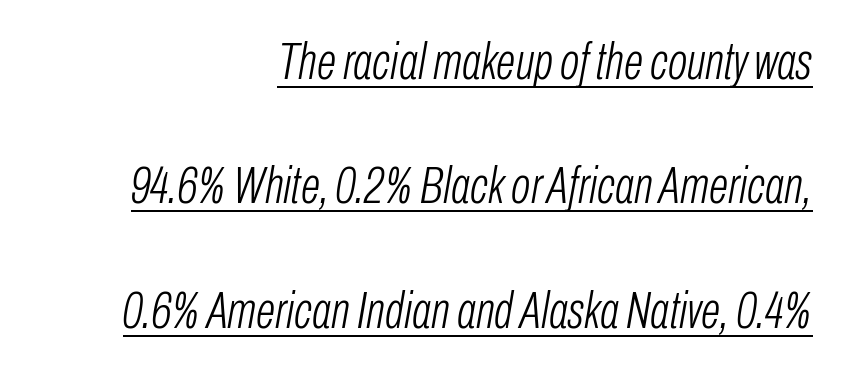
{"italic": "yes", "lean": "right", "slant_degrees": 10, "bold": "no", "weight": "light", "width": "condensed", "stroke_contrast": "low", "x_height": "medium", "monospaced": "no", "underline": "yes", "align": "right", "line_spacing": "loose", "line_spacing_ratio": 2.44, "letter_spacing": "normal", "letter_spacing_em": 0.0, "glyph_px": 51}
